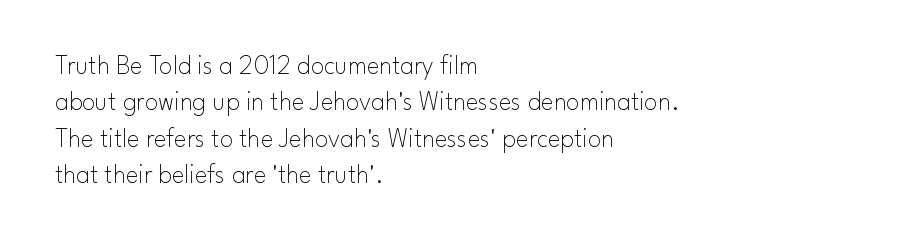
The image shows 27 px text type, upright; set left-aligned, normal line spacing (1.35x), normal letter spacing, not underlined.
